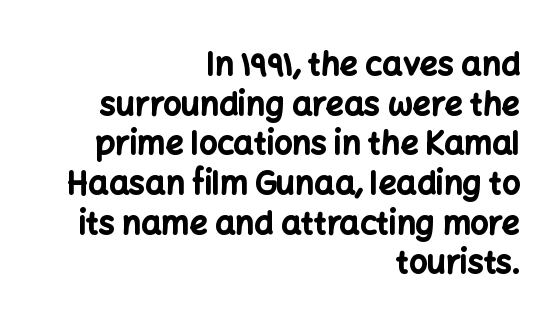
There is no visible air inserted between adjacent glyphs. The face used here has the dense, thick strokes of a bold. One-word summary of the alignment: right. The words here are not underlined.
